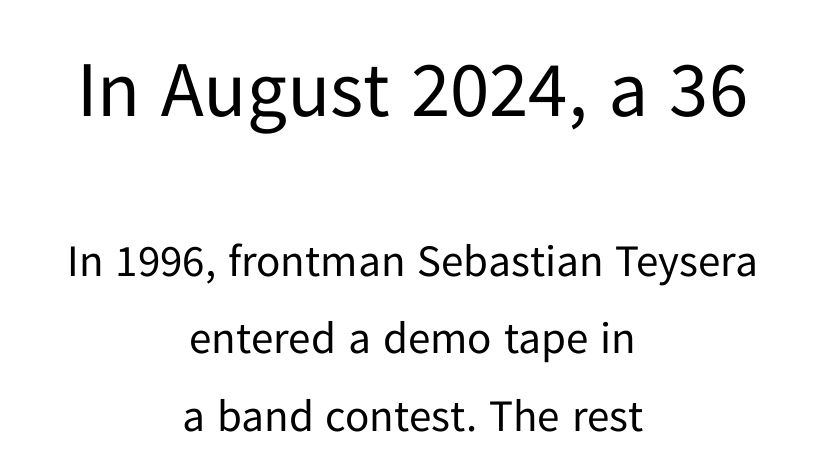
Q: Is the text bold? A: No.
Q: Is the text italic (slanted)? A: No, it is upright.
Q: Is the typeface a serif or a sans-serif typeface? A: Sans-serif.
Q: Is the text underlined? A: No.
Q: How is the paragraph aligned? A: Centered.
Q: Is the spacing between letters normal or unusually wide? A: Normal.
Q: Which block of text is set in a larger size, the first (top) or the second (bottom)? A: The first (top) one.
Q: Width (condensed, normal, or wide)? A: Normal.
Q: Stroke contrast? A: Low.
Q: x-height? A: Medium.
Q: Monospaced? A: No.
